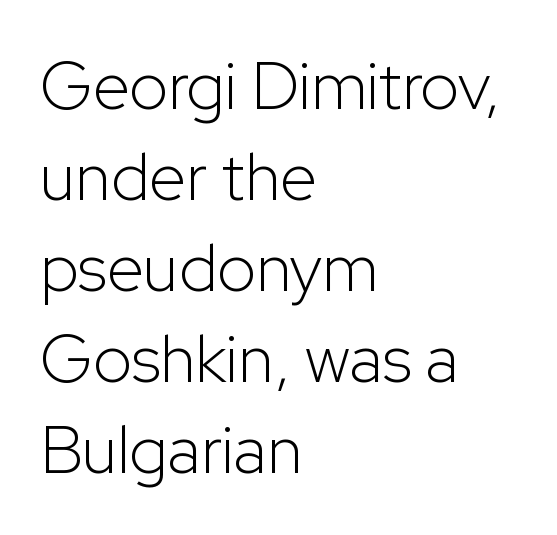
Serifs: no, the terminals of the letterforms are clean. Character widths vary here, with narrow letters taking less room than wide ones. The strokes are not fattened; the text isn't bold. The line texture is even and compact thanks to regular tracking. Horizontally, the lines are justified to the leading edge only.
